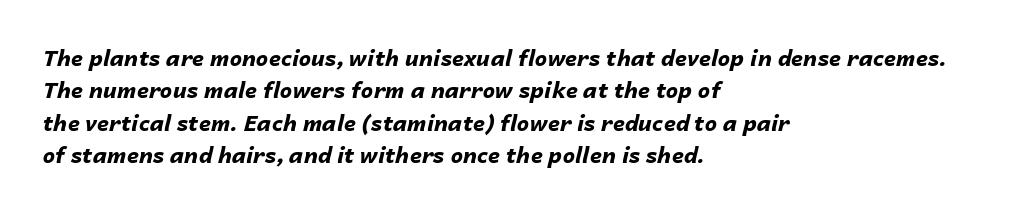
Characters are canted at an angle relative to the baseline's perpendicular. Interline gaps are of average width in this sample. One-word summary of the alignment: left. Observe the ordinary spacing: letters are neighbours, not strangers. The specimen omits any rule beneath the text block's lines.
